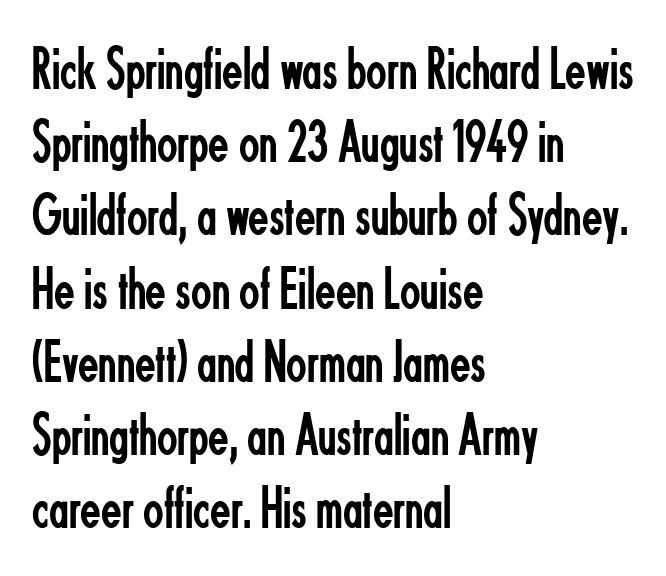
{"serif": "no", "italic": "no", "bold": "no", "weight": "regular", "width": "condensed", "stroke_contrast": "low", "x_height": "small", "monospaced": "no", "underline": "no", "align": "left", "line_spacing_ratio": 1.22, "letter_spacing": "normal", "letter_spacing_em": 0.0, "glyph_px": 60}
